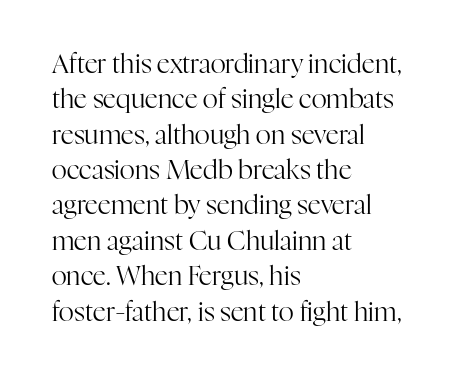
{"italic": "no", "bold": "no", "underline": "no", "align": "left", "line_spacing": "normal", "line_spacing_ratio": 1.36, "letter_spacing": "normal", "letter_spacing_em": 0.0, "glyph_px": 26}
